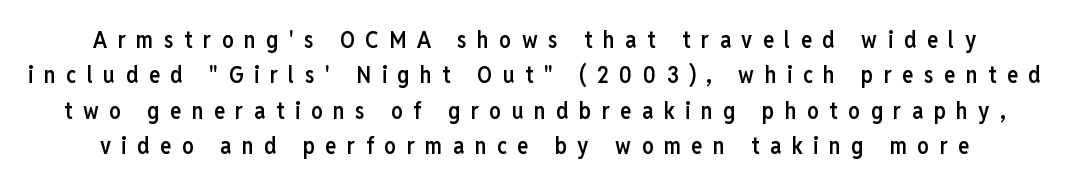
Q: Is the text bold? A: Semi-bold.
Q: Is the text italic (slanted)? A: No, it is upright.
Q: Is the text underlined? A: No.
Q: Is the spacing between letters normal or unusually wide? A: Unusually wide.
Q: Is the spacing between lines tight, normal or loose? A: Normal.
